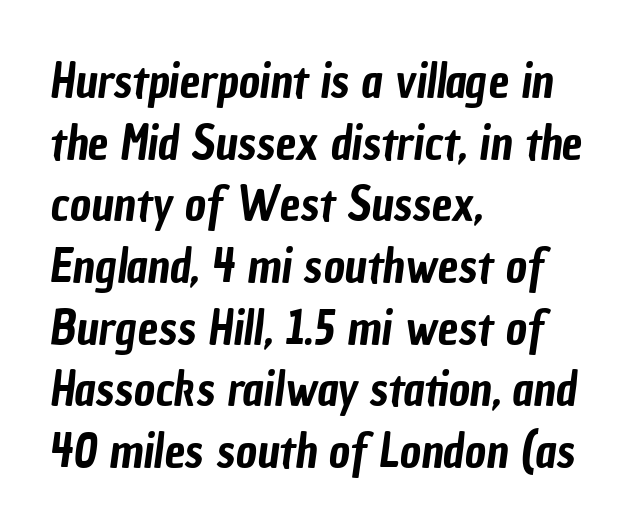
Q: Is the typeface a serif or a sans-serif typeface? A: Sans-serif.
Q: Is the text underlined? A: No.
Q: How is the paragraph aligned? A: Left-aligned.
Q: Is the spacing between letters normal or unusually wide? A: Normal.
Q: Is the spacing between lines tight, normal or loose? A: Normal.
Q: Width (condensed, normal, or wide)? A: Condensed.
Q: Stroke contrast? A: Low.
Q: x-height? A: Medium.
Q: Monospaced? A: No.
